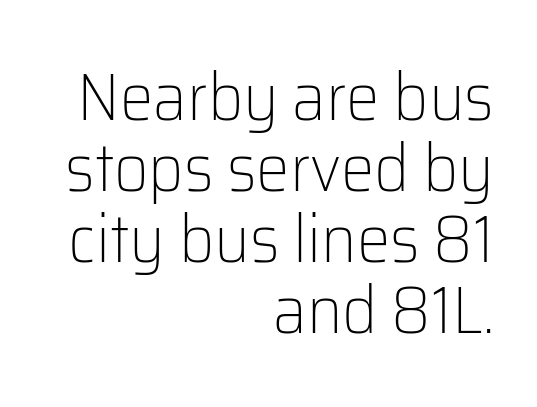
The image shows 67 px light sans-serif type, upright; set right-aligned, tight line spacing (1.06x), normal letter spacing, not underlined; low stroke contrast and a medium x-height.
